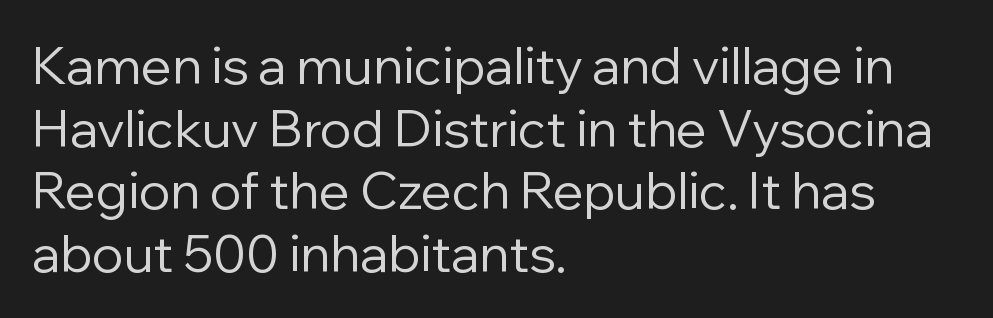
The image shows 51 px regular-weight sans-serif type, upright; set left-aligned, line spacing 1.23x, normal letter spacing, not underlined; low stroke contrast and a medium x-height.
